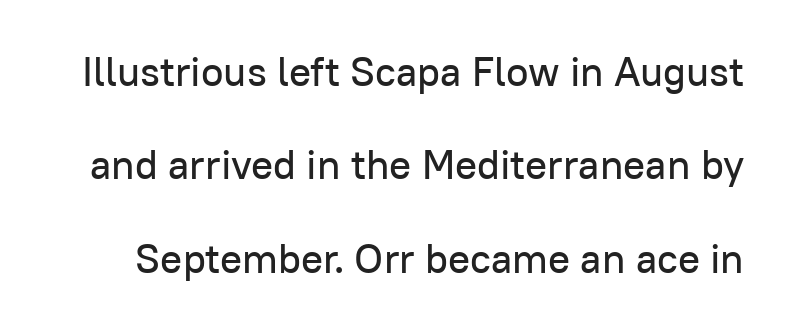
The image shows 41 px sans-serif type, upright; set loose line spacing (2.28x), normal letter spacing, not underlined; low stroke contrast and a medium x-height.
